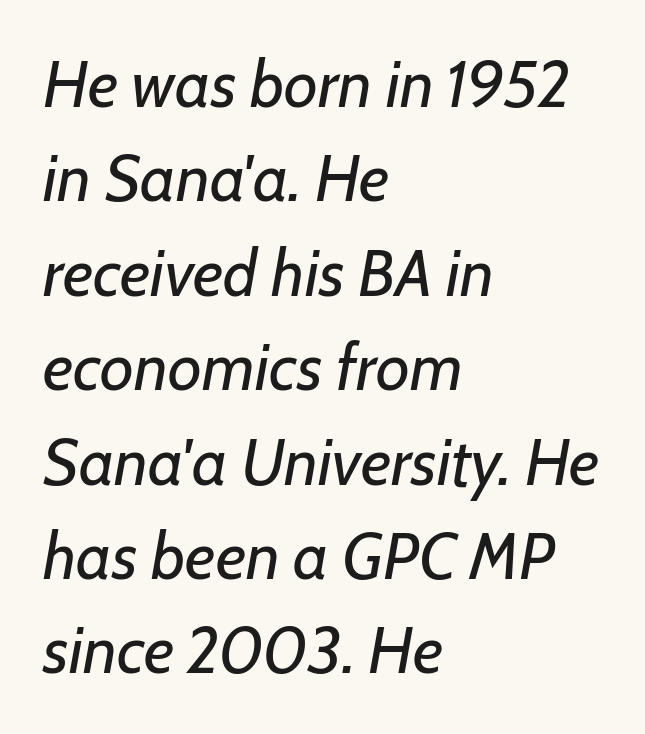
Q: Is the text bold? A: No.
Q: Is the text italic (slanted)? A: Yes, it leans right by about 7 degrees.
Q: Is the text underlined? A: No.
Q: How is the paragraph aligned? A: Left-aligned.
Q: Is the spacing between letters normal or unusually wide? A: Normal.
Q: Is the spacing between lines tight, normal or loose? A: Normal.
Q: Width (condensed, normal, or wide)? A: Normal.
Q: Stroke contrast? A: Low.
Q: x-height? A: Medium.
Q: Monospaced? A: No.
